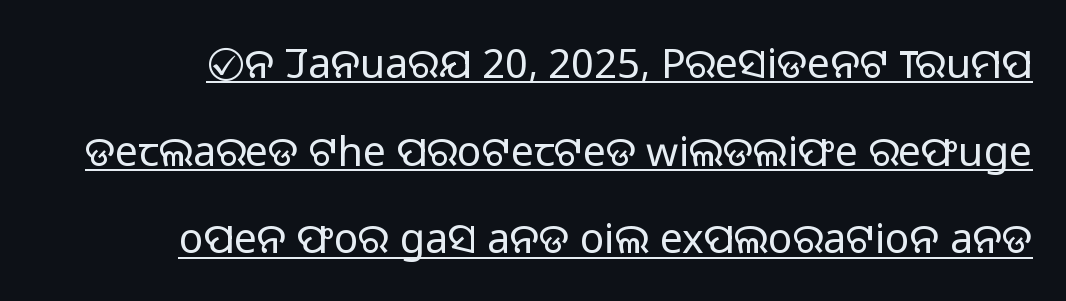
A great deal of white space separates one row of letters from the next. This reads as an unemphasized weight, regular at the heaviest. Varying glyph widths throughout — classic text-font behaviour. These characters rest on top of a visible drawn line.
